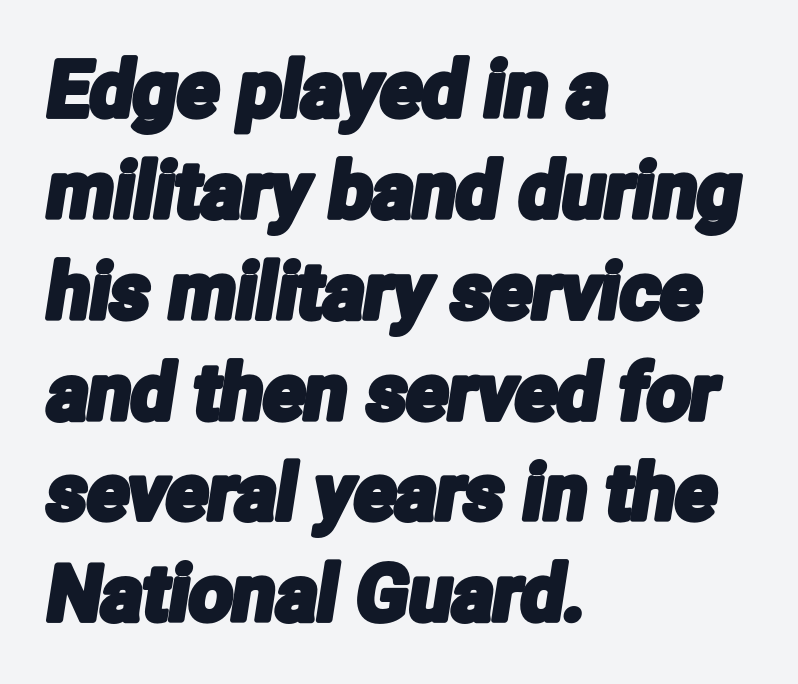
Q: Is the typeface a serif or a sans-serif typeface? A: Sans-serif.
Q: Is the text underlined? A: No.
Q: How is the paragraph aligned? A: Left-aligned.
Q: Is the spacing between letters normal or unusually wide? A: Normal.
Q: Is the spacing between lines tight, normal or loose? A: Normal.
Q: Width (condensed, normal, or wide)? A: Condensed.
Q: Stroke contrast? A: Low.
Q: x-height? A: Medium.
Q: Monospaced? A: No.
